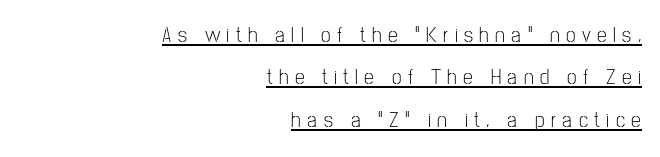
Look at the tracking — it's clearly loosened, letters drifting apart. The lettering stays uniformly vertical, giving the passage a roman look. Notice how the passage keeps a crisp vertical edge on the right only. This is not heavy type; no bold has been used. Interline gaps are noticeably wide in this sample.
